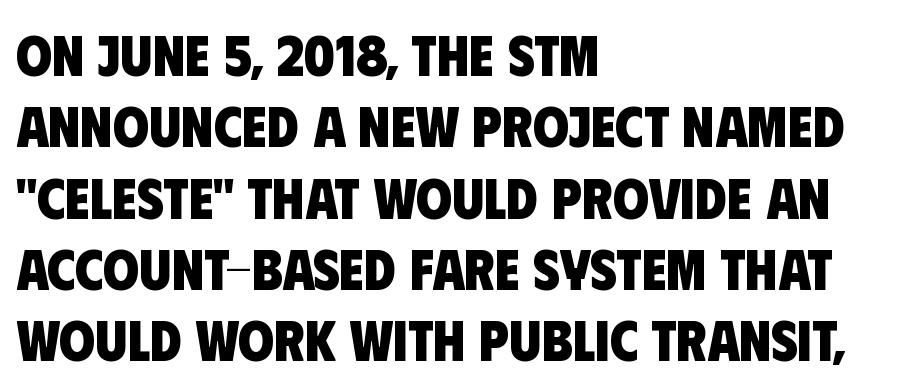
The image shows 58 px heavy, condensed sans-serif type; set left-aligned, line spacing 1.23x, normal letter spacing, not underlined; low stroke contrast and a large x-height.
